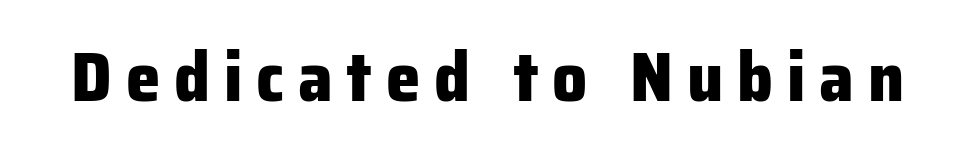
Does extra space separate the letters? Yes, quite a lot of it. Ordinary non-slanted type is in use. Nobody drew a line under any word here. Does the weight exceed regular? Yes, all the way to bold. Note the varied advance widths — an 'i' is clearly narrower than an 'm'. This is sans-serif lettering, the kind often seen on screens and signage.
